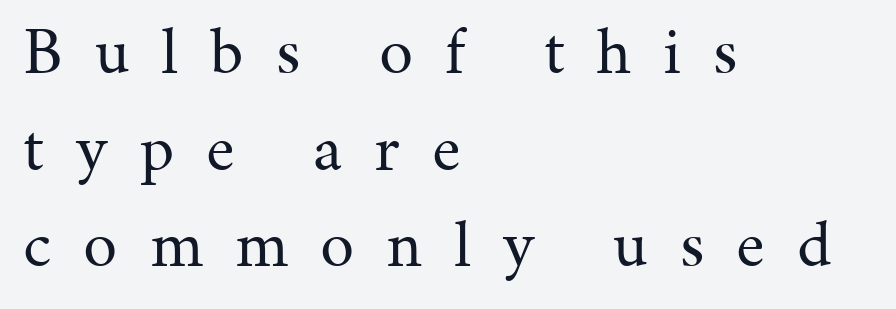
{"serif": "yes", "italic": "no", "bold": "no", "weight": "regular", "width": "normal", "stroke_contrast": "medium", "x_height": "medium", "monospaced": "no", "underline": "no", "align": "left", "line_spacing": "normal", "line_spacing_ratio": 1.42, "letter_spacing": "wide", "letter_spacing_em": 0.47, "glyph_px": 68}
